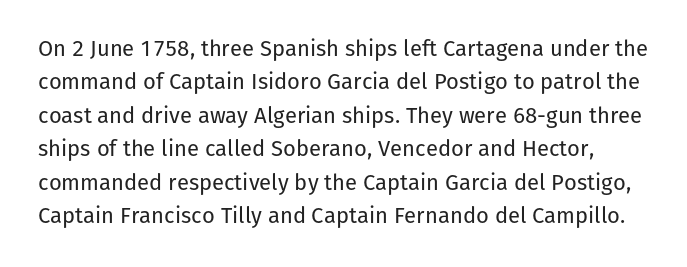
{"italic": "no", "bold": "no", "underline": "no", "line_spacing": "normal", "line_spacing_ratio": 1.52, "letter_spacing": "normal", "letter_spacing_em": 0.0, "glyph_px": 22}
